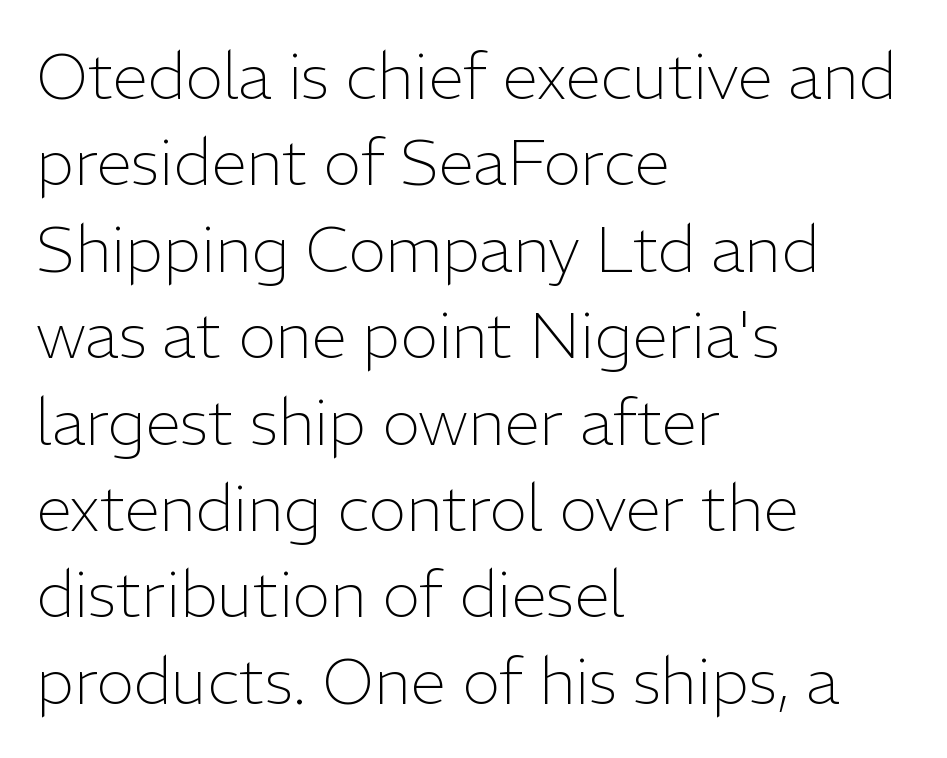
The image shows 64 px light sans-serif type, upright; set left-aligned, normal line spacing (1.35x), normal letter spacing, not underlined; low stroke contrast and a medium x-height.
